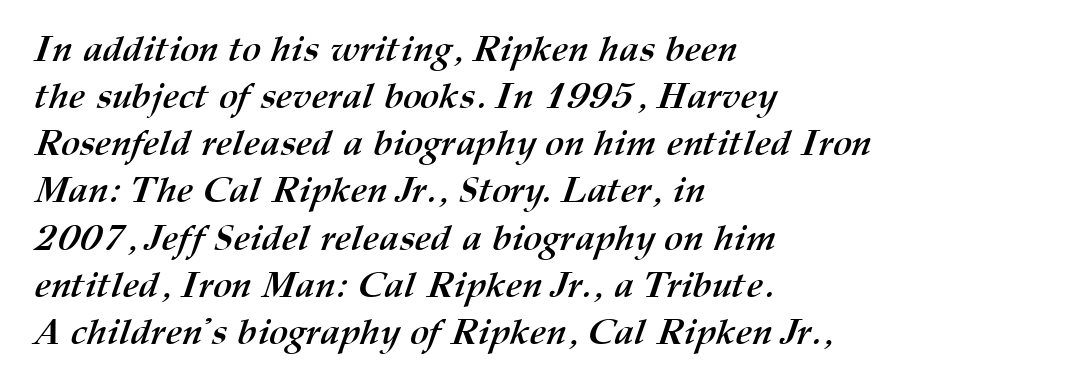
Q: Is the text bold? A: Yes.
Q: Is the text underlined? A: No.
Q: How is the paragraph aligned? A: Left-aligned.
Q: Is the spacing between letters normal or unusually wide? A: Normal.
Q: Is the spacing between lines tight, normal or loose? A: Normal.
Q: Width (condensed, normal, or wide)? A: Normal.
Q: Stroke contrast? A: Medium.
Q: x-height? A: Medium.
Q: Monospaced? A: No.
